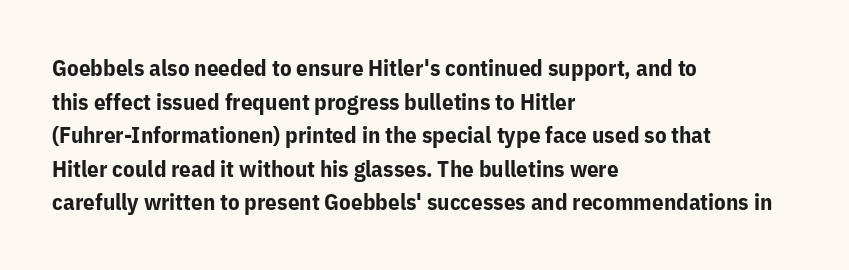
Q: Is the text bold? A: Yes.
Q: Is the text italic (slanted)? A: No, it is upright.
Q: Is the text underlined? A: No.
Q: How is the paragraph aligned? A: Left-aligned.
Q: Is the spacing between letters normal or unusually wide? A: Normal.
Q: Is the spacing between lines tight, normal or loose? A: Normal.
